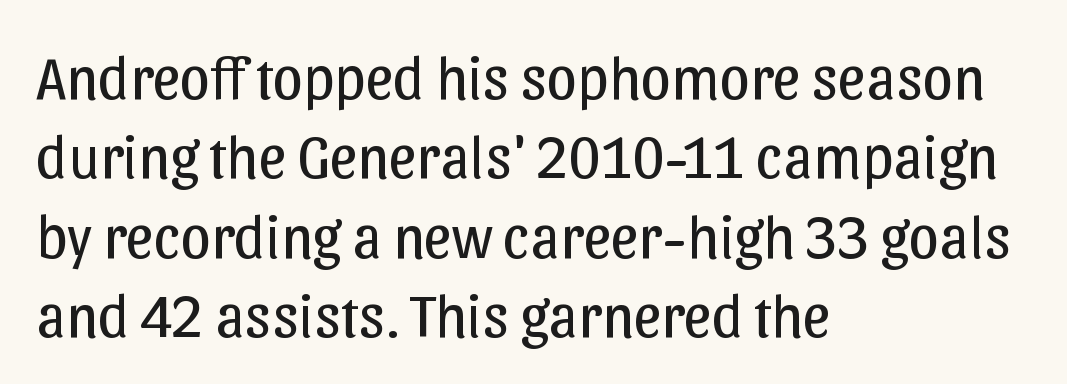
The image shows 61 px regular-weight sans-serif type, upright; set left-aligned, normal line spacing (1.3x), normal letter spacing, not underlined; low stroke contrast and a medium x-height.
